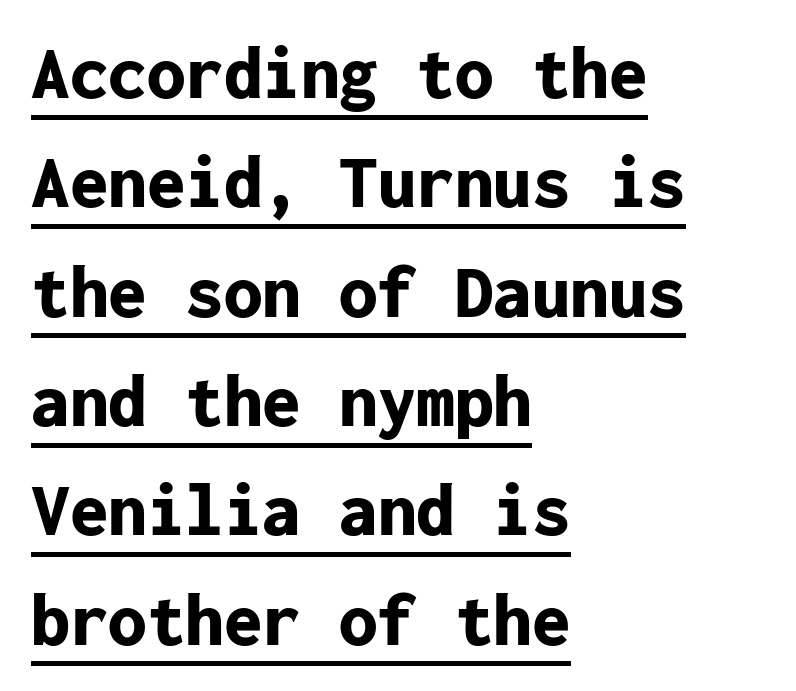
Q: Is the text bold? A: Yes.
Q: Is the text italic (slanted)? A: No, it is upright.
Q: Is the typeface a serif or a sans-serif typeface? A: Sans-serif.
Q: Is the text underlined? A: Yes.
Q: How is the paragraph aligned? A: Left-aligned.
Q: Is the spacing between letters normal or unusually wide? A: Normal.
Q: Is the spacing between lines tight, normal or loose? A: Normal.
Q: Width (condensed, normal, or wide)? A: Normal.
Q: Stroke contrast? A: Low.
Q: x-height? A: Medium.
Q: Monospaced? A: Yes.
